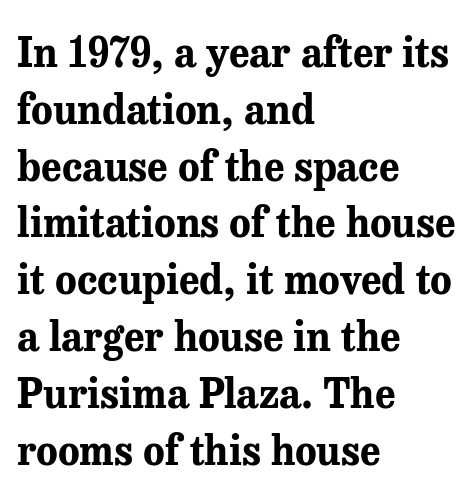
The image shows 40 px bold serif type, upright; set left-aligned, normal line spacing (1.42x), normal letter spacing, not underlined; medium stroke contrast and a medium x-height.
